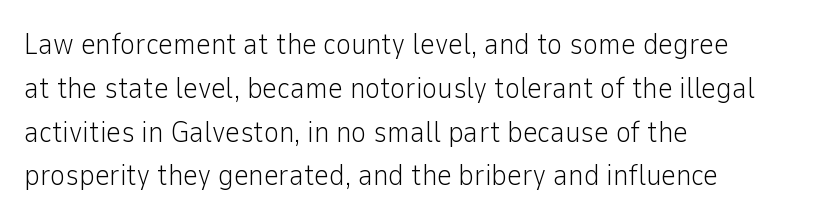
{"serif": "no", "italic": "no", "bold": "no", "weight": "light", "width": "normal", "stroke_contrast": "low", "x_height": "medium", "monospaced": "no", "underline": "no", "align": "left", "line_spacing": "normal", "line_spacing_ratio": 1.51, "letter_spacing": "normal", "letter_spacing_em": 0.0, "glyph_px": 29}
